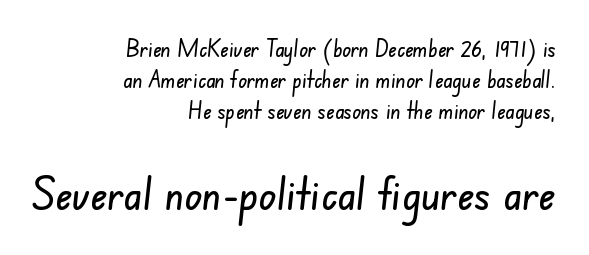
{"serif": "no", "width": "condensed", "stroke_contrast": "low", "x_height": "small", "monospaced": "no", "underline": "no", "align": "right", "line_spacing": "normal", "line_spacing_ratio": 1.35, "letter_spacing": "normal", "letter_spacing_em": 0.0, "larger_block": "second", "size_ratio": 2.0, "glyph_px": 46}
